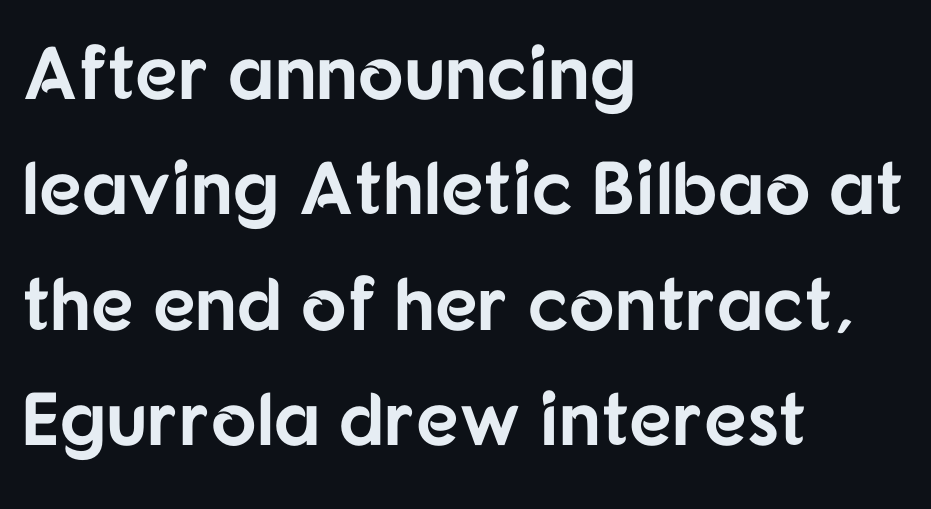
The image shows 75 px bold sans-serif type, upright; set left-aligned, normal line spacing (1.54x), normal letter spacing, not underlined; low stroke contrast and a medium x-height.
